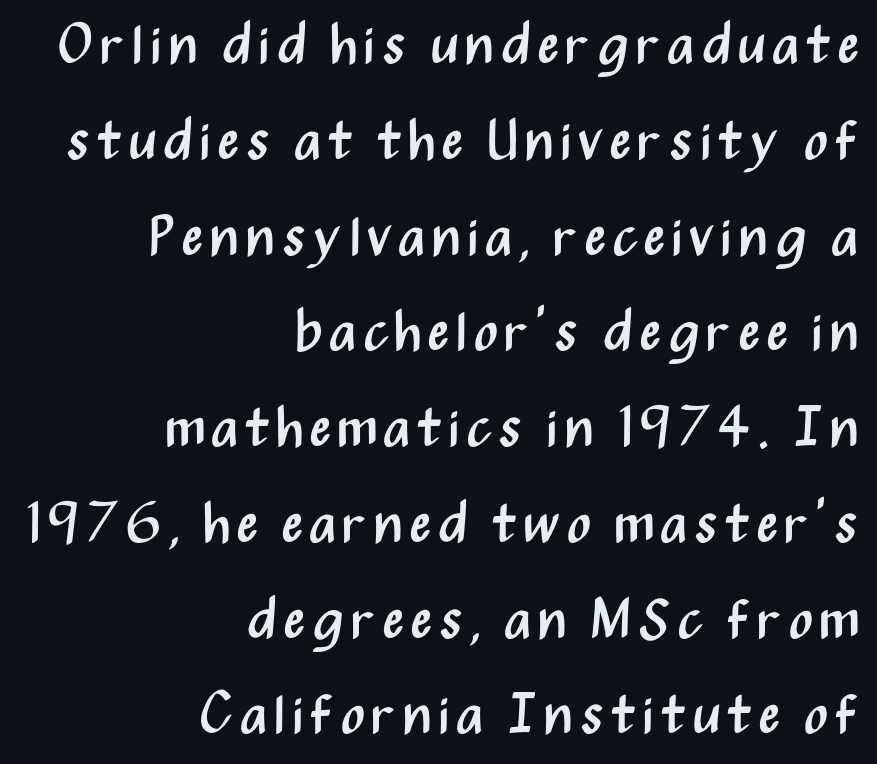
{"serif": "no", "italic": "no", "bold": "no", "weight": "regular", "width": "condensed", "stroke_contrast": "medium", "x_height": "medium", "monospaced": "no", "underline": "no", "align": "right", "line_spacing_ratio": 1.71, "glyph_px": 56}
